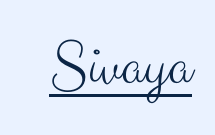
On a weight scale, this lands at 450 or below. Regarding serifs, this sample does without them. The rendering uses natural spacing where letterforms have individual widths. Decoration check: the copy is underlined. This rendering leaves character spacing at its baseline value.
